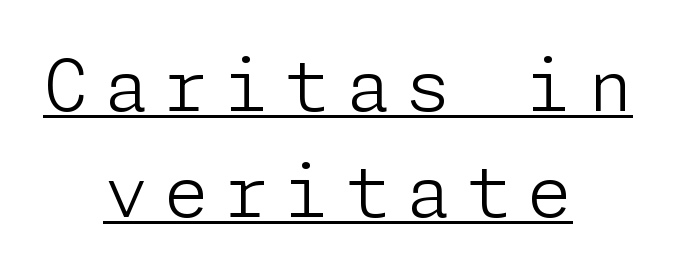
{"serif": "no", "italic": "no", "bold": "no", "weight": "light", "width": "normal", "stroke_contrast": "low", "x_height": "medium", "underline": "yes", "align": "center", "line_spacing": "normal", "line_spacing_ratio": 1.47, "letter_spacing": "wide", "letter_spacing_em": 0.22, "glyph_px": 72}
